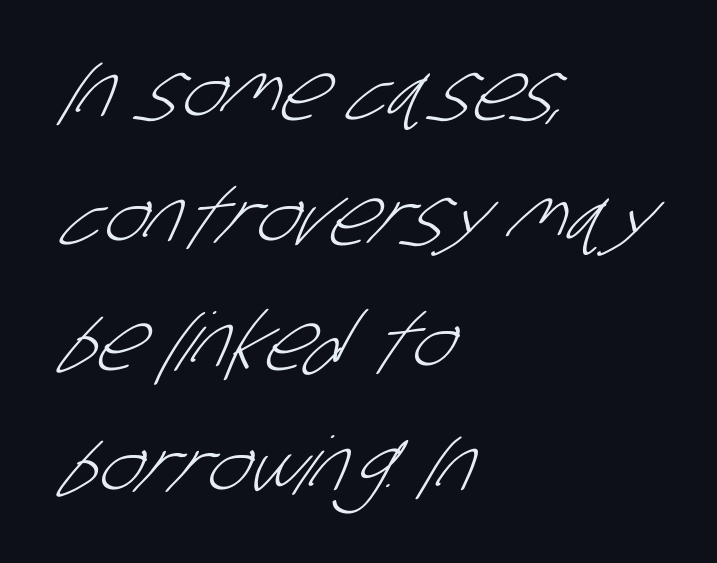
The image shows 80 px light, condensed sans-serif type; set left-aligned, normal line spacing (1.56x), normal letter spacing, not underlined; low stroke contrast and a large x-height.
